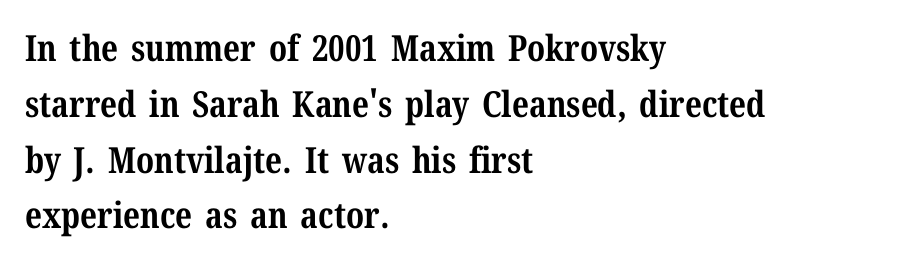
The image shows 36 px bold serif type, upright; set left-aligned, normal line spacing (1.55x), normal letter spacing, not underlined; medium stroke contrast and a medium x-height.
